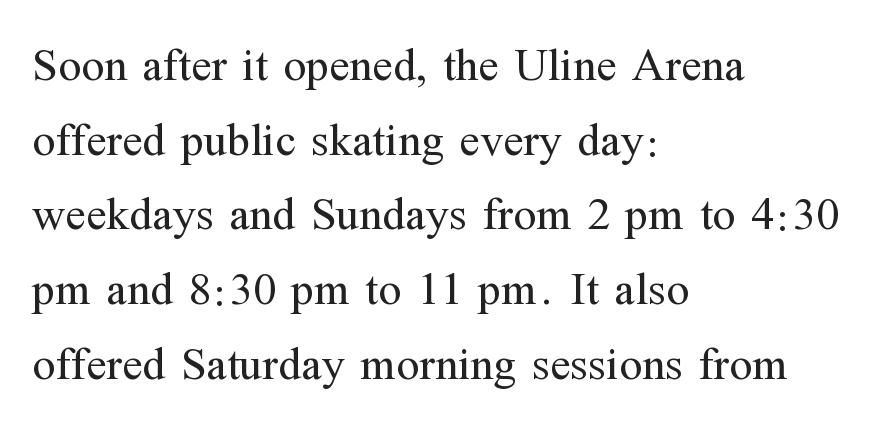
{"serif": "yes", "italic": "no", "bold": "no", "weight": "regular", "width": "normal", "stroke_contrast": "medium", "x_height": "medium", "monospaced": "no", "underline": "no", "align": "left", "line_spacing": "normal", "line_spacing_ratio": 1.59, "letter_spacing": "normal", "letter_spacing_em": 0.0, "glyph_px": 47}
